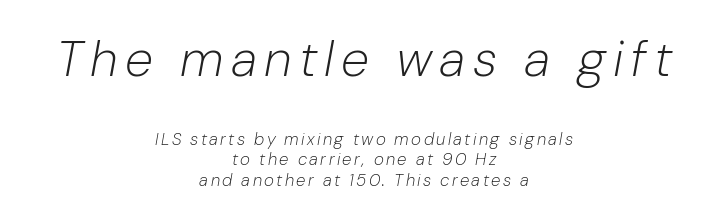
Note: larger setting up top, smaller setting below. Is the stroke heavy? The answer is a plain regular-or-lighter. These lines are rendered in a variable-pitch font. The string is rendered with underlining switched off.
